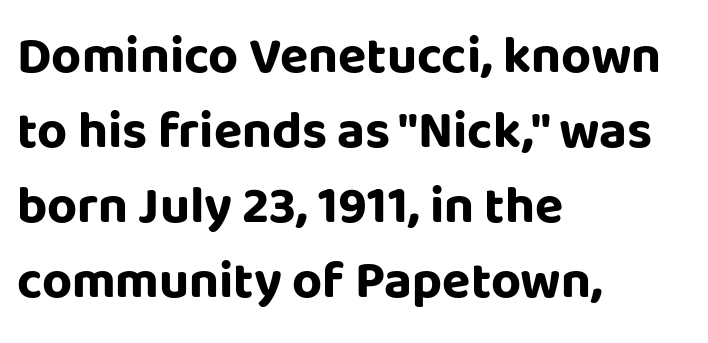
These lines are rendered in a variable-pitch font. Are there feet on the stems? There aren't — it's a sans. Descenders hang freely into open space. The letters stand straight up with perfectly vertical stems. The horizontal fit of the characters is conventional and even. Left-aligned paragraph, ragged on the right.
